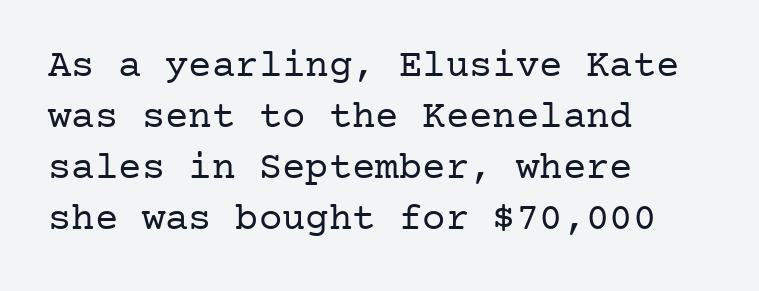
Q: Is the text bold? A: No.
Q: Is the text italic (slanted)? A: No, it is upright.
Q: Is the typeface a serif or a sans-serif typeface? A: Serif.
Q: Is the text underlined? A: No.
Q: How is the paragraph aligned? A: Left-aligned.
Q: Is the spacing between letters normal or unusually wide? A: Normal.
Q: Is the spacing between lines tight, normal or loose? A: Normal.
Q: Width (condensed, normal, or wide)? A: Normal.
Q: Stroke contrast? A: Low.
Q: x-height? A: Medium.
